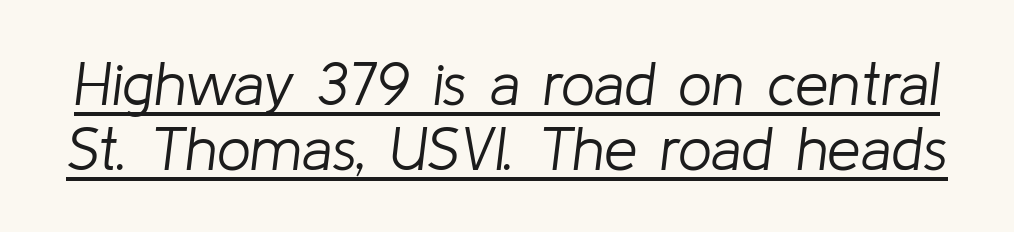
Q: Is the text bold? A: No.
Q: Is the text italic (slanted)? A: Yes, it leans right by about 8 degrees.
Q: Is the text underlined? A: Yes.
Q: Is the spacing between letters normal or unusually wide? A: Normal.
Q: Is the spacing between lines tight, normal or loose? A: Tight.
Q: Width (condensed, normal, or wide)? A: Normal.
Q: Stroke contrast? A: Low.
Q: x-height? A: Medium.
Q: Monospaced? A: No.
